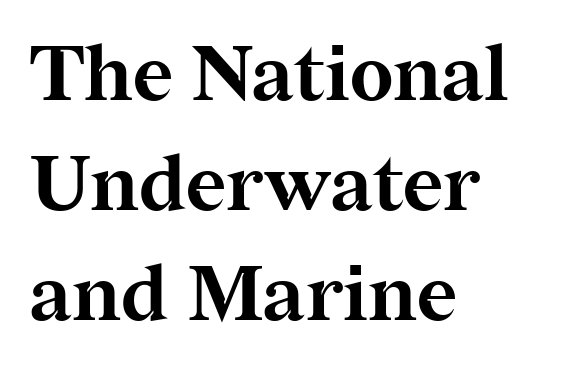
The image shows 77 px bold serif type, upright; set left-aligned, normal line spacing (1.43x), normal letter spacing, not underlined; medium stroke contrast and a medium x-height.
